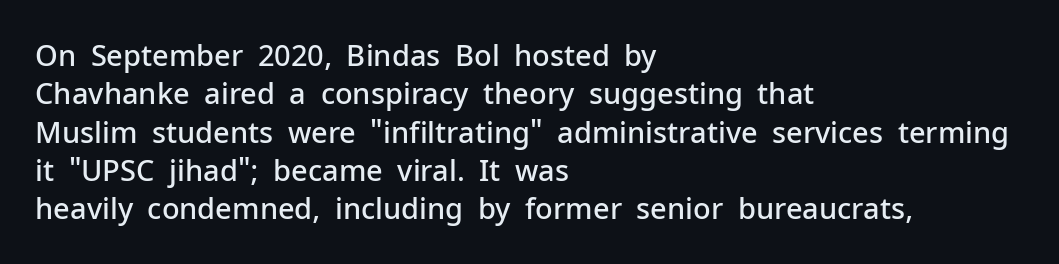
The image shows 29 px semibold sans-serif type, upright; set left-aligned, normal line spacing (1.32x), normal letter spacing, not underlined; low stroke contrast and a medium x-height.
